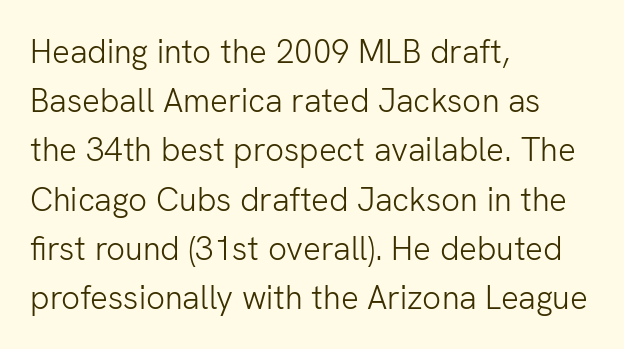
The image shows 33 px light sans-serif type, upright; set left-aligned, normal line spacing (1.49x), normal letter spacing, not underlined; low stroke contrast and a medium x-height.
